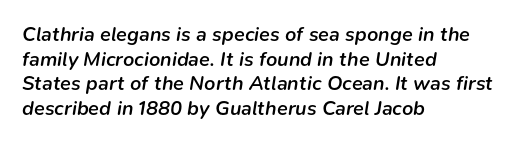
The type is set solid horizontally, with unmodified tracking. The space beneath each line is pristine and unruled. This is moderately heavy type, rendered in semibold. An italicized treatment has been applied to the whole sample.
